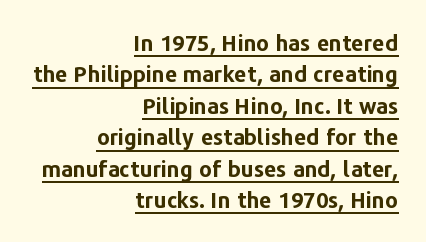
The image shows 22 px bold type, upright; set right-aligned, normal line spacing (1.43x), normal letter spacing, underlined.
